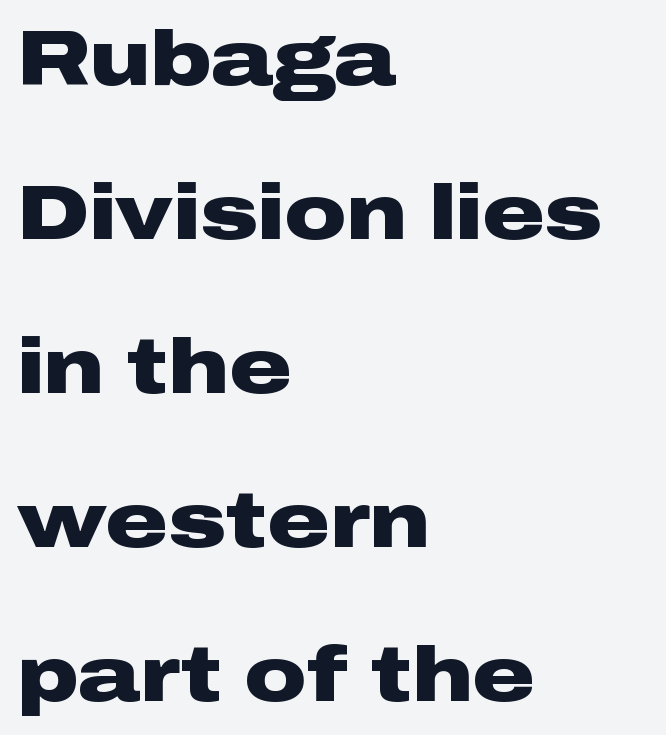
The image shows 77 px heavy, wide sans-serif type, upright; set left-aligned, loose line spacing (2.0x), normal letter spacing, not underlined; low stroke contrast and a medium x-height.
